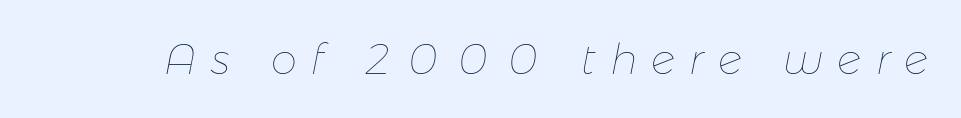
{"italic": "yes", "lean": "right", "slant_degrees": 11, "bold": "no", "weight": "thin", "width": "normal", "stroke_contrast": "low", "x_height": "medium", "monospaced": "no", "underline": "no", "letter_spacing": "wide", "letter_spacing_em": 0.34, "glyph_px": 42}
